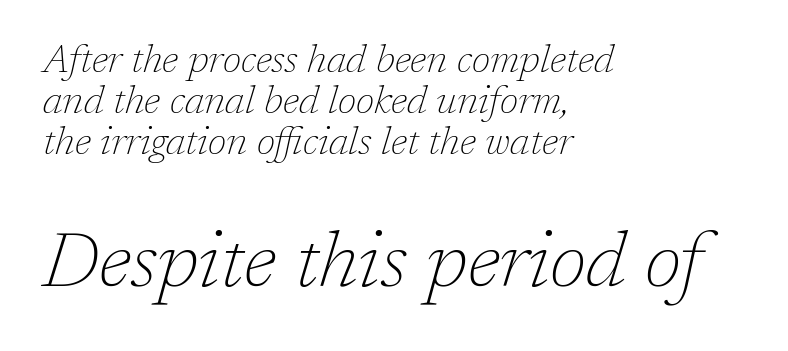
{"serif": "yes", "italic": "yes", "lean": "right", "slant_degrees": 17, "bold": "no", "weight": "thin", "width": "normal", "stroke_contrast": "low", "x_height": "medium", "monospaced": "no", "underline": "no", "align": "left", "line_spacing": "tight", "line_spacing_ratio": 1.05, "letter_spacing": "normal", "letter_spacing_em": 0.0, "larger_block": "second", "size_ratio": 2.0, "glyph_px": 78}
